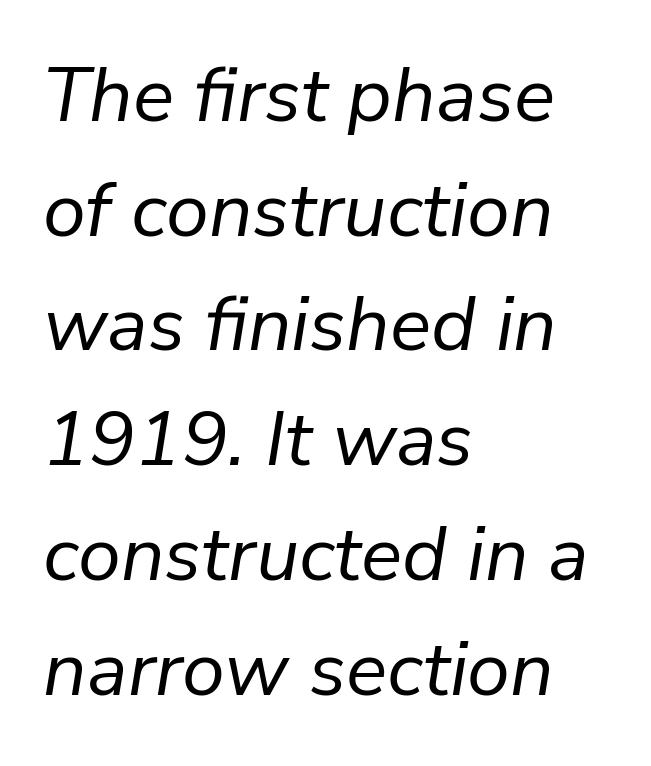
Only glyphs here, with clear space below each row. If you drew a ruler down the left edge, every line would touch it. The line texture is even and compact thanks to regular tracking. A typesetter would mark this as italic. The letters advance in unequal steps, a hallmark of proportional type.
